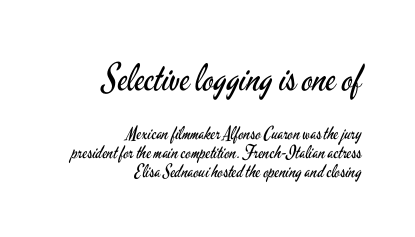
Q: Is the text bold? A: No.
Q: Is the text italic (slanted)? A: Yes.
Q: Is the typeface a serif or a sans-serif typeface? A: Sans-serif.
Q: Is the text underlined? A: No.
Q: How is the paragraph aligned? A: Right-aligned.
Q: Is the spacing between letters normal or unusually wide? A: Normal.
Q: Is the spacing between lines tight, normal or loose? A: Tight.
Q: Which block of text is set in a larger size, the first (top) or the second (bottom)? A: The first (top) one.
Q: Width (condensed, normal, or wide)? A: Condensed.
Q: Stroke contrast? A: Low.
Q: x-height? A: Small.
Q: Monospaced? A: No.
